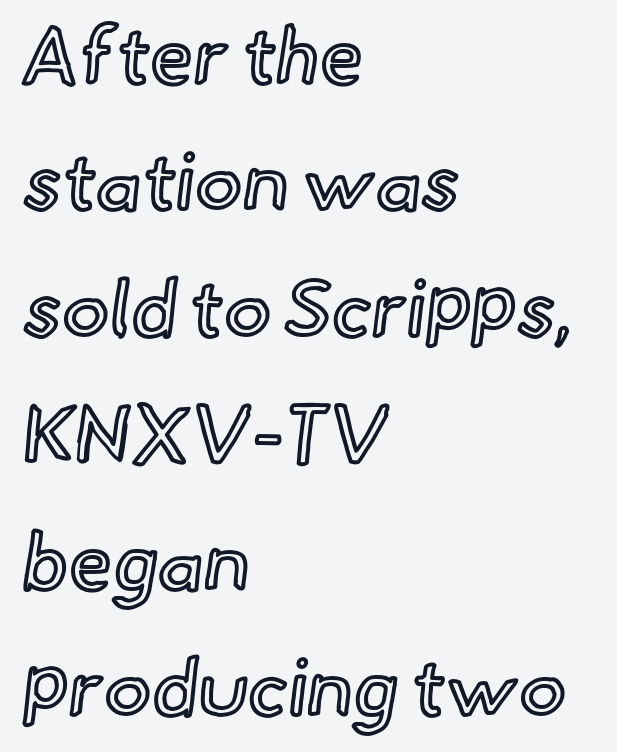
Q: Is the text italic (slanted)? A: Yes.
Q: Is the text underlined? A: No.
Q: How is the paragraph aligned? A: Left-aligned.
Q: Is the spacing between letters normal or unusually wide? A: Normal.
Q: Is the spacing between lines tight, normal or loose? A: Normal.
Q: Width (condensed, normal, or wide)? A: Normal.
Q: x-height? A: Small.
Q: Monospaced? A: No.
